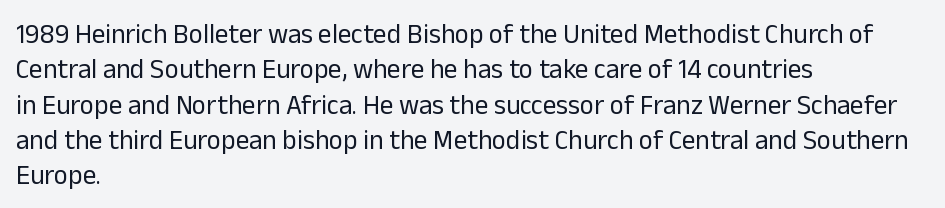
Line beginnings align vertically; line endings do not. The typography opts for an upright posture over an oblique one. Baseline-to-baseline distance is the conventional proportion of letter height. The characters are drawn with everyday or finer stroke widths. Here the glyphs are tracked normally, forming tight word shapes.
